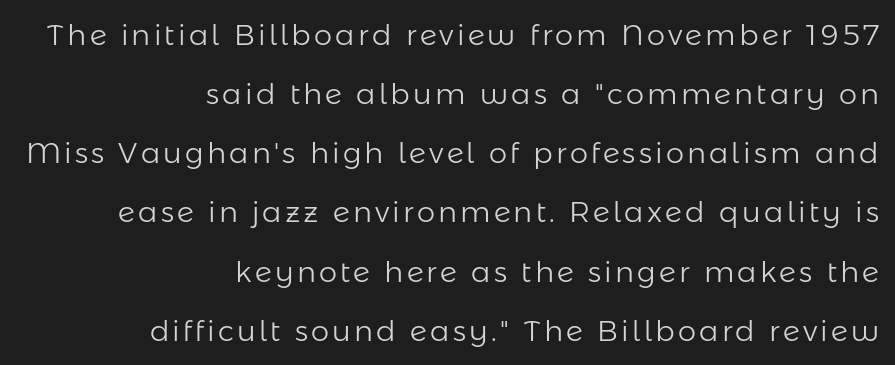
{"serif": "no", "italic": "no", "bold": "no", "weight": "light", "width": "normal", "stroke_contrast": "low", "x_height": "medium", "monospaced": "no", "underline": "no", "align": "right", "line_spacing": "loose", "line_spacing_ratio": 2.04, "glyph_px": 29}
